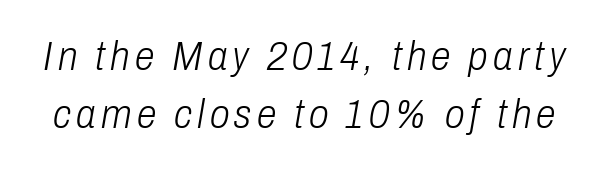
Q: Is the text bold? A: No.
Q: Is the text italic (slanted)? A: Yes, it leans right by about 10 degrees.
Q: Is the text underlined? A: No.
Q: Is the spacing between lines tight, normal or loose? A: Normal.
Q: Width (condensed, normal, or wide)? A: Condensed.
Q: Stroke contrast? A: Low.
Q: x-height? A: Medium.
Q: Monospaced? A: No.
